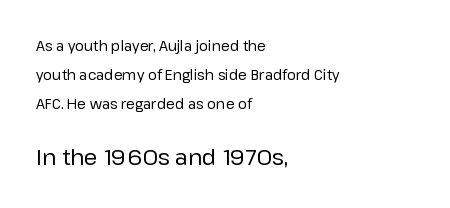
It's the straight-up-and-down kind of type. This reads as an unemphasized weight, regular at the heaviest. The horizontal fit of the characters is conventional and even. Two sizes are in play, and the larger belongs to the second block. Bare-footed words on every line. Short and long lines alike share a common starting point at left.
